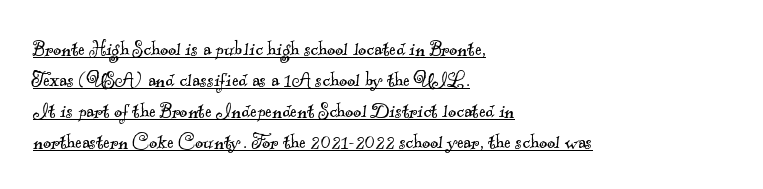
The rows are spaced the way most documents space them. Does extra space separate the letters? No, they use regular spacing. These glyphs show unthickened strokes, regular width or finer. Alignment: flush left. Notice how a bar underscores the lettering throughout.
